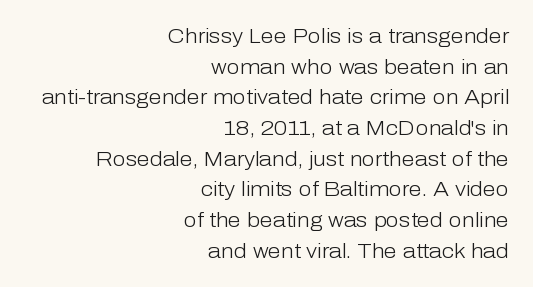
The image shows 21 px text type, upright; set right-aligned, normal line spacing (1.46x), normal letter spacing, not underlined.
